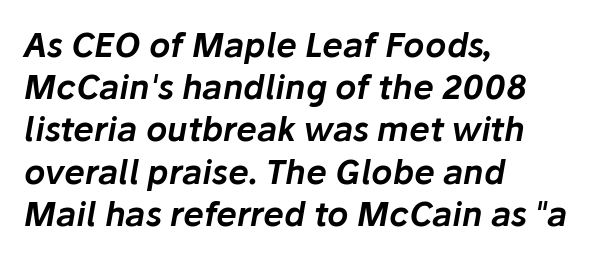
The image shows 33 px text type, italic (leaning right); set left-aligned, normal line spacing (1.28x), normal letter spacing, not underlined; low stroke contrast and a medium x-height.
